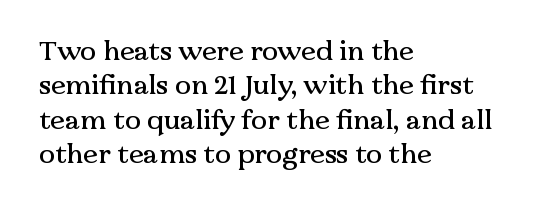
The image shows 27 px text type, upright; set left-aligned, normal line spacing (1.27x), normal letter spacing, not underlined.
